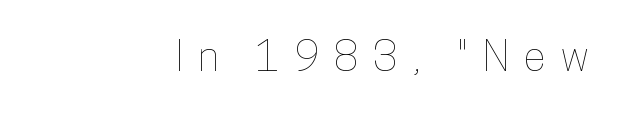
The image shows 41 px condensed type, upright; set unusually wide letter spacing (+0.36 em), not underlined; low stroke contrast and a medium x-height.
